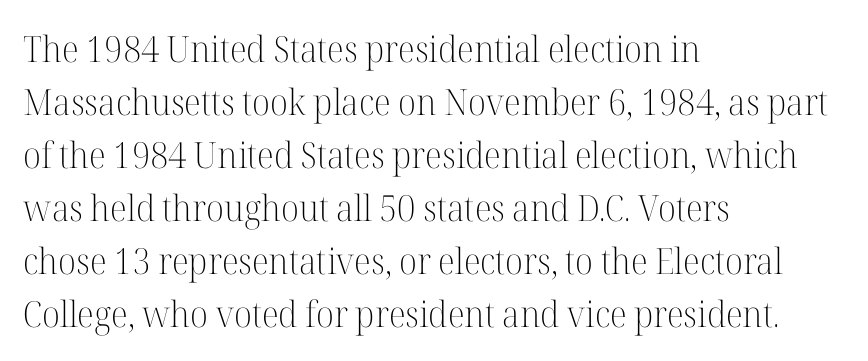
Is this a sans? No — the strokes have serifs. Spacing verdict: proportional, widths tailored to each character. Compared with typical paragraphs, the rows here are spaced about the same. The setting favours the left margin, as ordinary paragraphs usually do. Is the stroke heavy? The answer is a plain regular-or-lighter.
